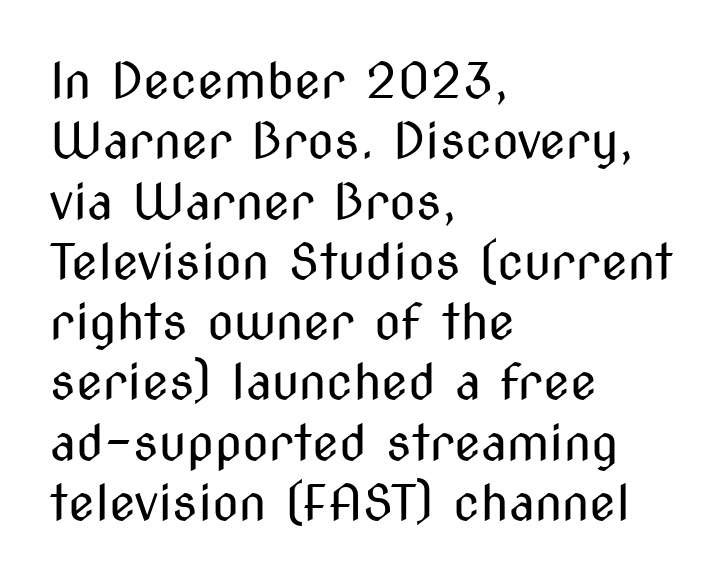
The image shows 49 px regular-weight, condensed sans-serif type, upright; set left-aligned, line spacing 1.23x, normal letter spacing, not underlined; medium stroke contrast and a medium x-height.
